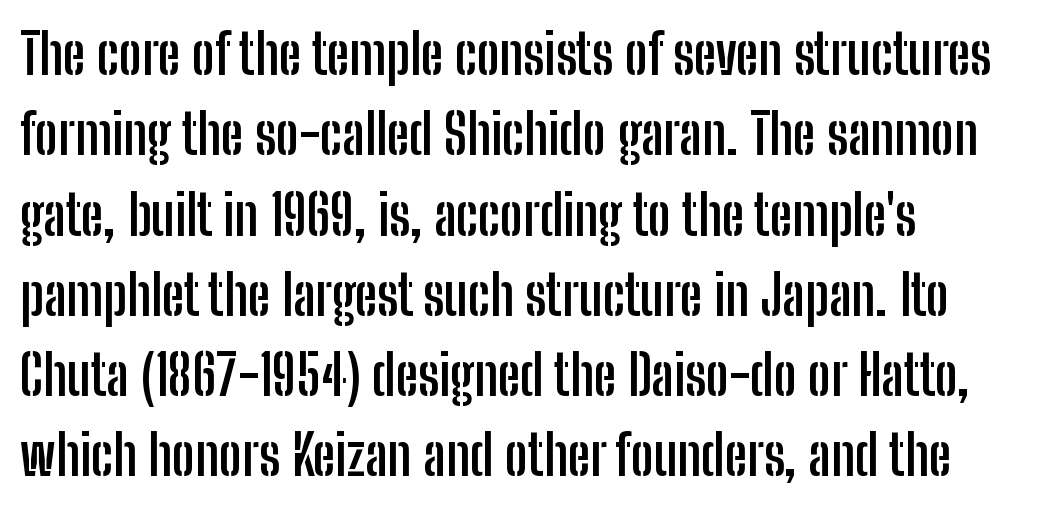
The image shows 55 px semibold, condensed sans-serif type, upright; set left-aligned, normal line spacing (1.46x), normal letter spacing, not underlined; low stroke contrast and a medium x-height.
